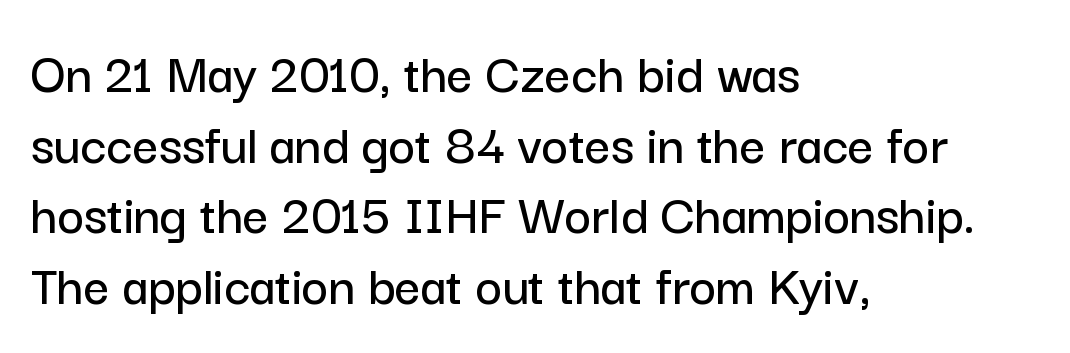
The image shows 57 px sans-serif type, upright; set left-aligned, line spacing 1.24x, normal letter spacing, not underlined; low stroke contrast and a medium x-height.
